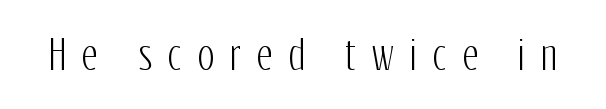
{"serif": "no", "italic": "no", "width": "condensed", "stroke_contrast": "low", "x_height": "medium", "monospaced": "no", "underline": "no", "letter_spacing": "wide", "letter_spacing_em": 0.41, "glyph_px": 39}
